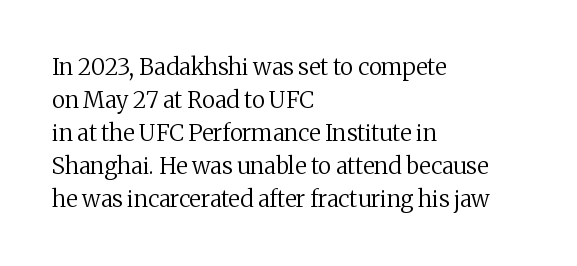
The image shows 23 px text type, upright; set left-aligned, normal line spacing (1.43x), normal letter spacing, not underlined.
